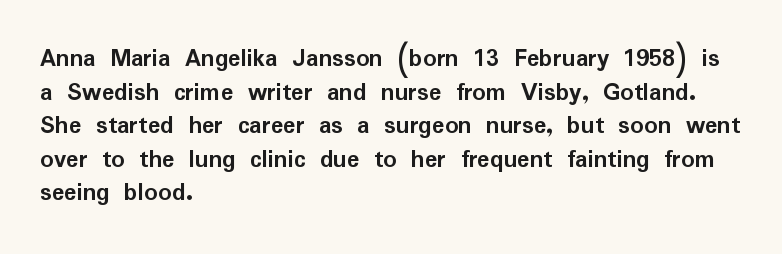
Q: Is the text bold? A: Yes.
Q: Is the text italic (slanted)? A: No, it is upright.
Q: Is the text underlined? A: No.
Q: How is the paragraph aligned? A: Left-aligned.
Q: Is the spacing between letters normal or unusually wide? A: Normal.
Q: Is the spacing between lines tight, normal or loose? A: Normal.
